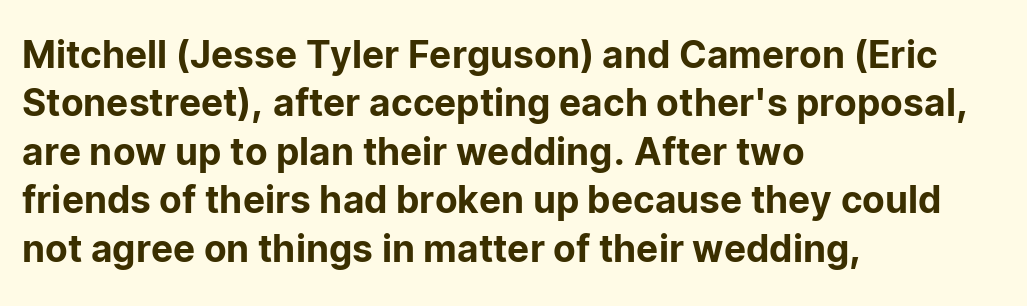
{"serif": "no", "italic": "no", "width": "normal", "stroke_contrast": "low", "x_height": "medium", "monospaced": "no", "underline": "no", "align": "left", "line_spacing": "normal", "line_spacing_ratio": 1.31, "letter_spacing": "normal", "letter_spacing_em": 0.0, "glyph_px": 37}
